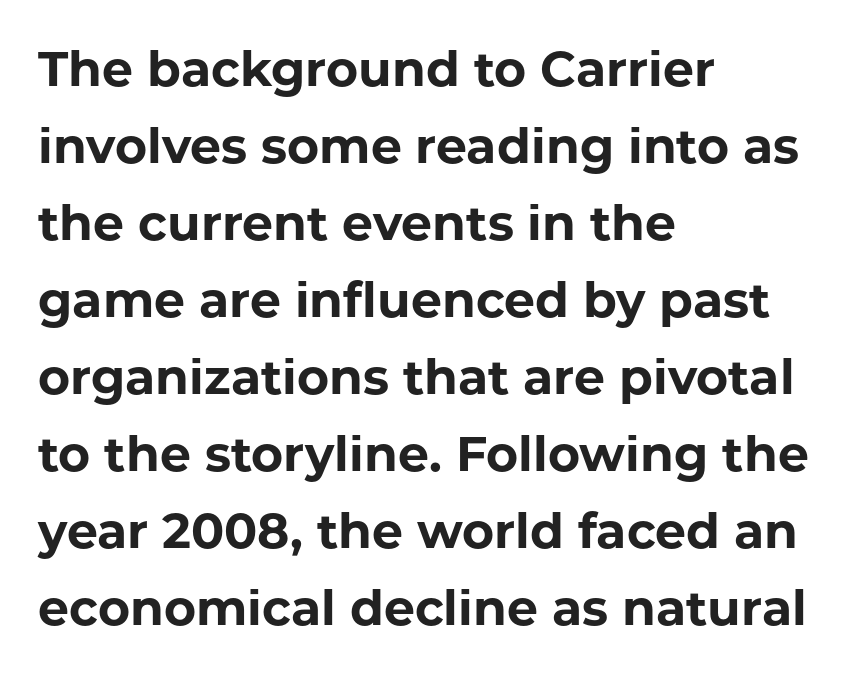
Q: Is the text bold? A: Yes.
Q: Is the text italic (slanted)? A: No, it is upright.
Q: Is the typeface a serif or a sans-serif typeface? A: Sans-serif.
Q: Is the text underlined? A: No.
Q: How is the paragraph aligned? A: Left-aligned.
Q: Is the spacing between letters normal or unusually wide? A: Normal.
Q: Is the spacing between lines tight, normal or loose? A: Normal.
Q: Width (condensed, normal, or wide)? A: Normal.
Q: Stroke contrast? A: Low.
Q: x-height? A: Medium.
Q: Monospaced? A: No.
